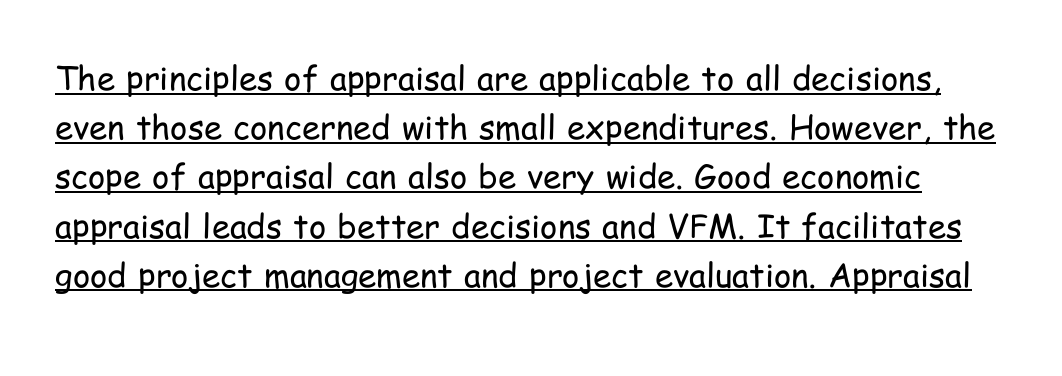
The image shows 33 px regular-weight, condensed sans-serif type, upright; set normal line spacing (1.49x), normal letter spacing, underlined; low stroke contrast and a medium x-height.
